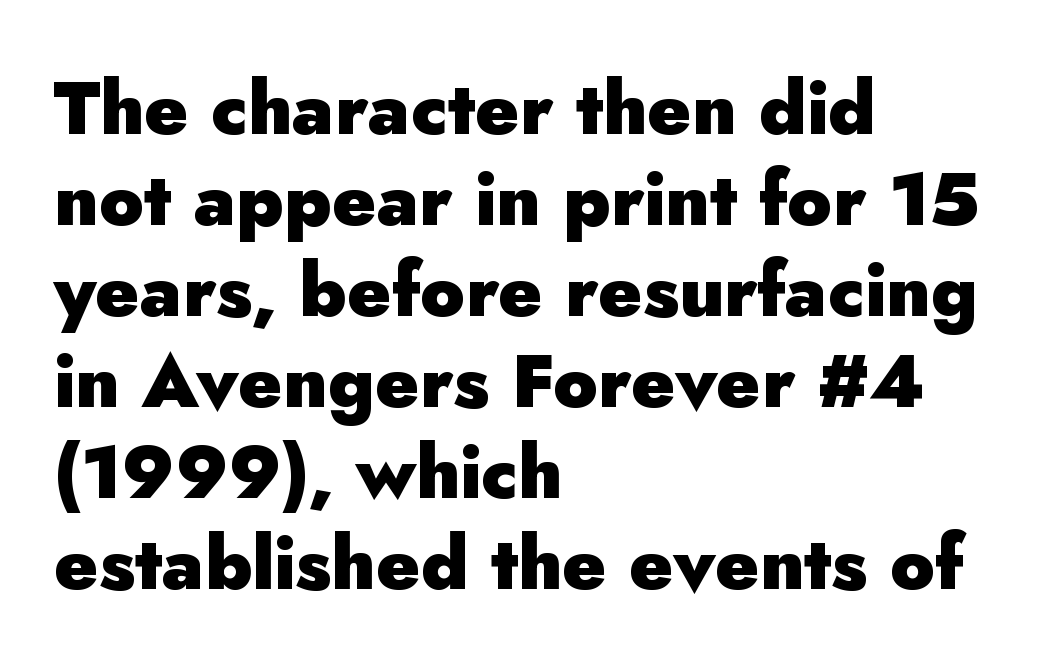
Q: Is the text bold? A: Yes.
Q: Is the text italic (slanted)? A: No, it is upright.
Q: Is the typeface a serif or a sans-serif typeface? A: Sans-serif.
Q: Is the text underlined? A: No.
Q: How is the paragraph aligned? A: Left-aligned.
Q: Is the spacing between letters normal or unusually wide? A: Normal.
Q: Width (condensed, normal, or wide)? A: Normal.
Q: Stroke contrast? A: Low.
Q: x-height? A: Small.
Q: Monospaced? A: No.
